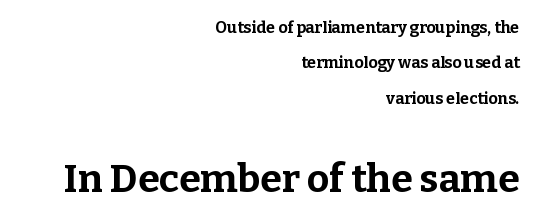
{"serif": "yes", "italic": "no", "bold": "yes", "weight": "bold", "width": "normal", "stroke_contrast": "low", "x_height": "medium", "monospaced": "no", "underline": "no", "align": "right", "line_spacing": "loose", "line_spacing_ratio": 2.21, "letter_spacing": "normal", "letter_spacing_em": 0.0, "larger_block": "second", "size_ratio": 2.44, "glyph_px": 39}
